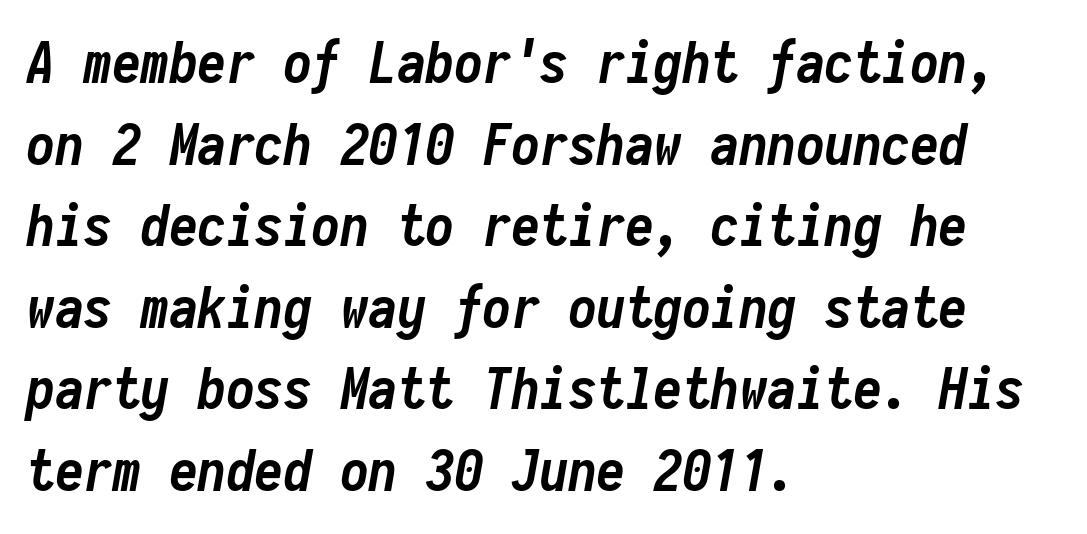
{"italic": "yes", "lean": "right", "slant_degrees": 10, "bold": "yes", "weight": "semibold", "width": "condensed", "stroke_contrast": "low", "x_height": "medium", "monospaced": "yes", "underline": "no", "align": "left", "line_spacing": "normal", "line_spacing_ratio": 1.43, "letter_spacing": "normal", "letter_spacing_em": 0.0, "glyph_px": 57}
